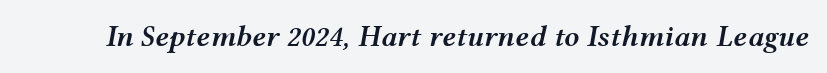
{"italic": "yes", "lean": "right", "slant_degrees": 12, "bold": "semi", "weight": "semibold", "width": "wide", "stroke_contrast": "medium", "x_height": "medium", "monospaced": "no", "underline": "no", "letter_spacing": "normal", "letter_spacing_em": 0.0, "glyph_px": 30}
